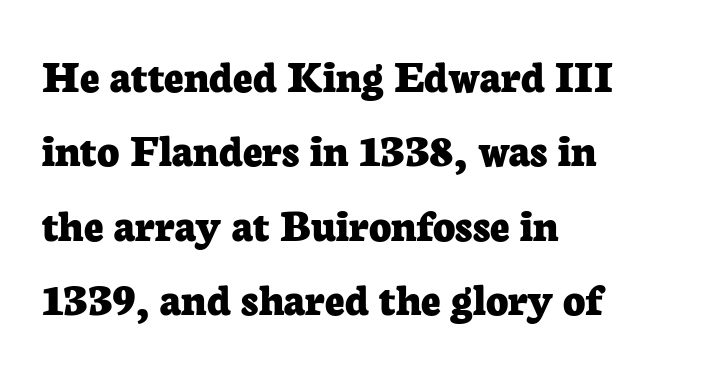
A classic flush-left, rag-right setting is used for this passage. Every stem runs plumb, perpendicular to the baseline. Letterform terminals end in serifs throughout the passage. The zone under the glyphs is completely vacant. What weight is shown? A full bold with thick strokes. The horizontal fit of the characters is conventional and even.
